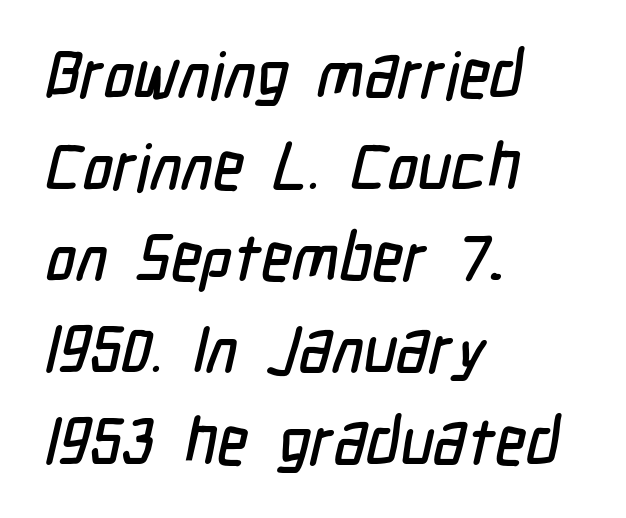
{"serif": "no", "width": "condensed", "stroke_contrast": "low", "x_height": "medium", "monospaced": "no", "underline": "no", "align": "left", "line_spacing": "normal", "line_spacing_ratio": 1.41, "letter_spacing": "normal", "letter_spacing_em": 0.0, "glyph_px": 65}
